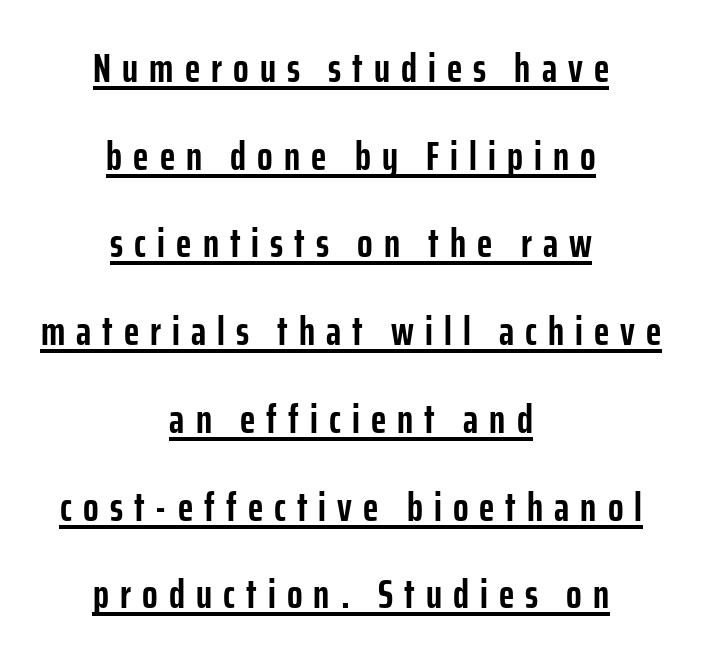
The image shows 41 px semibold, condensed sans-serif type, upright; set centered, loose line spacing (2.14x), unusually wide letter spacing (+0.27 em), underlined; low stroke contrast and a medium x-height.
